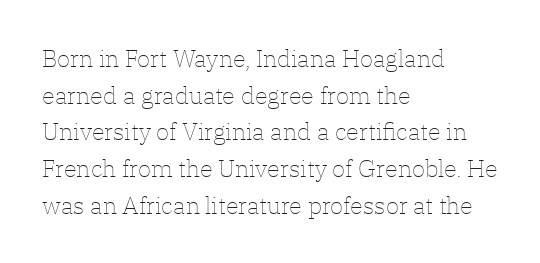
Standard letterfit; no display-style spreading of the glyphs. No chunkiness to these letters — they're not bold. This is roman type, the default non-slanted kind. Does the copy run flush right? No — it runs flush left.
